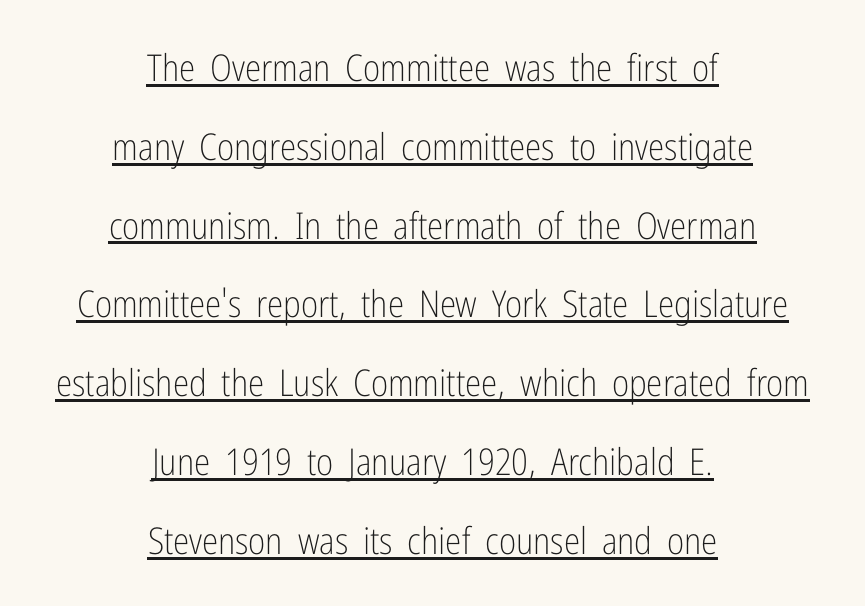
The image shows 37 px light, condensed sans-serif type, upright; set centered, loose line spacing (2.13x), normal letter spacing, underlined; low stroke contrast and a medium x-height.
